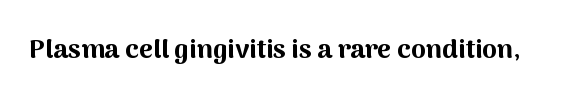
{"italic": "no", "bold": "yes", "underline": "no", "letter_spacing": "normal", "letter_spacing_em": 0.0, "glyph_px": 27}
